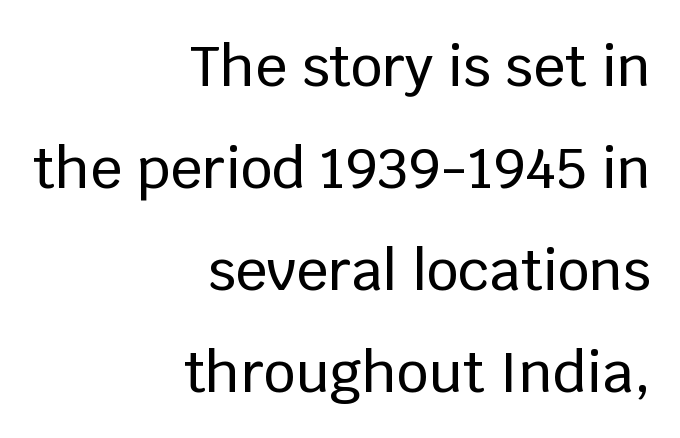
{"serif": "no", "italic": "no", "width": "normal", "stroke_contrast": "low", "x_height": "large", "monospaced": "no", "underline": "no", "align": "right", "line_spacing_ratio": 1.82, "letter_spacing": "normal", "letter_spacing_em": 0.0, "glyph_px": 56}
